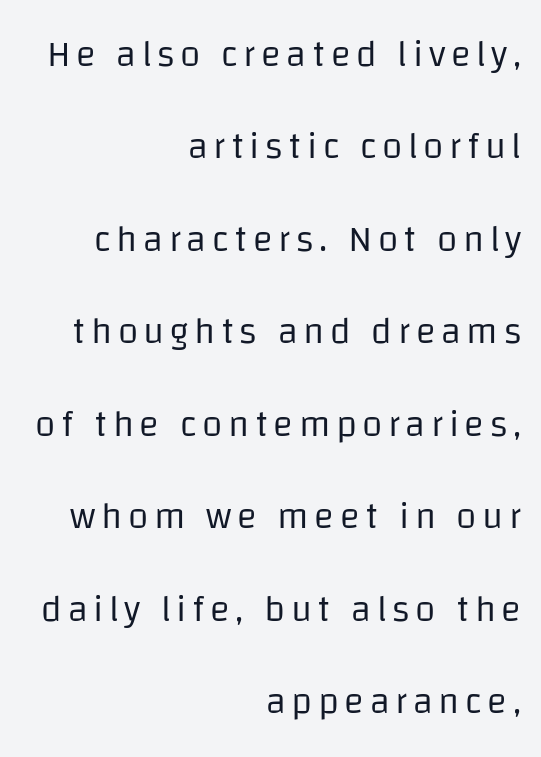
{"serif": "no", "italic": "no", "bold": "no", "weight": "regular", "width": "normal", "stroke_contrast": "low", "x_height": "large", "monospaced": "no", "underline": "no", "align": "right", "line_spacing": "loose", "line_spacing_ratio": 2.5, "glyph_px": 37}
